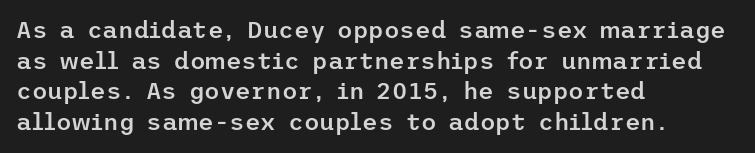
Q: Is the text bold? A: Semi-bold.
Q: Is the text italic (slanted)? A: No, it is upright.
Q: Is the text underlined? A: No.
Q: How is the paragraph aligned? A: Left-aligned.
Q: Is the spacing between letters normal or unusually wide? A: Normal.
Q: Is the spacing between lines tight, normal or loose? A: Normal.
